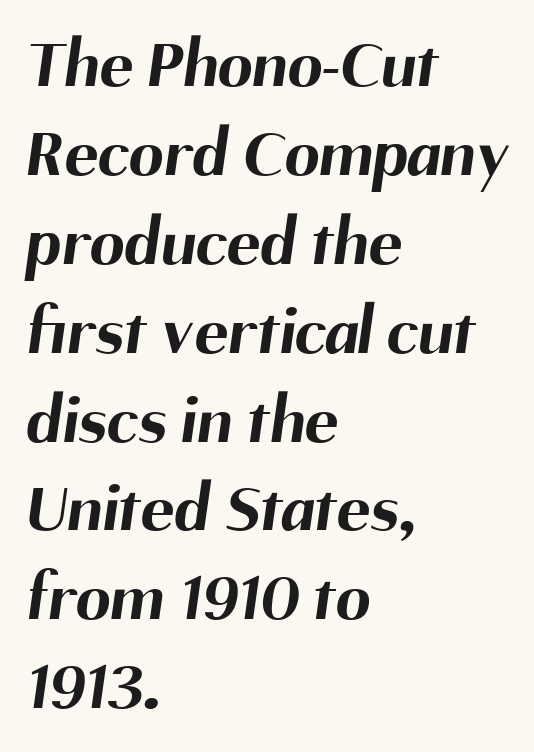
The image shows 70 px bold sans-serif type; set left-aligned, normal line spacing (1.27x), normal letter spacing, not underlined; medium stroke contrast and a medium x-height.
